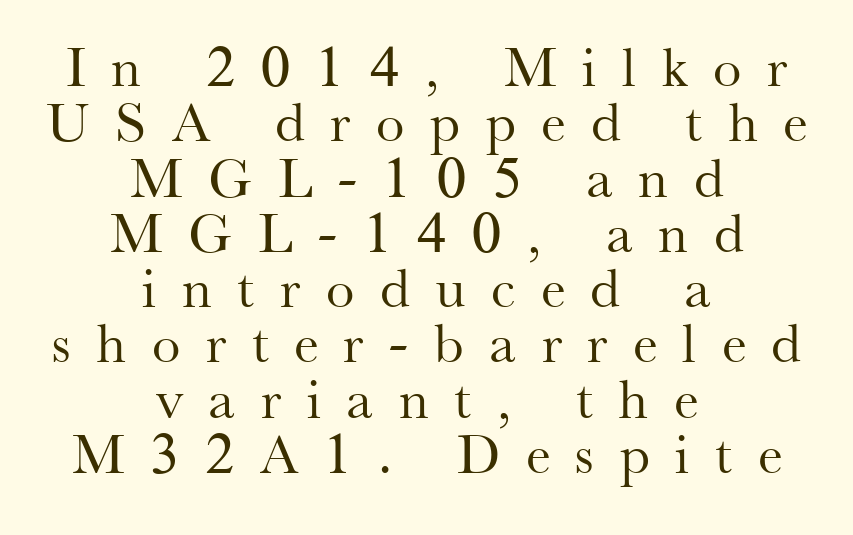
The image shows 57 px regular-weight serif type, upright; set centered, tight line spacing (0.97x), unusually wide letter spacing (+0.45 em), not underlined; medium stroke contrast and a small x-height.
